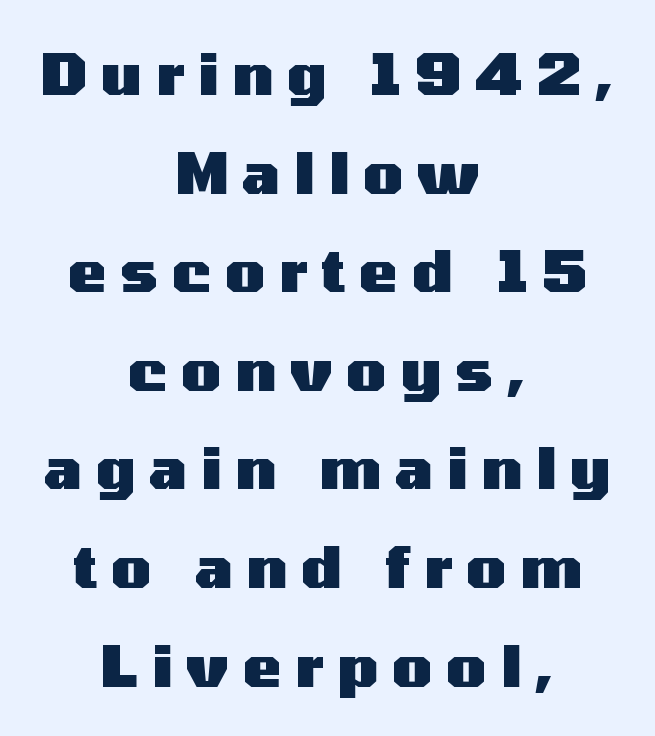
The image shows 58 px heavy, wide sans-serif type, upright; set centered, normal line spacing (1.7x), unusually wide letter spacing (+0.24 em), not underlined; medium stroke contrast and a medium x-height.
